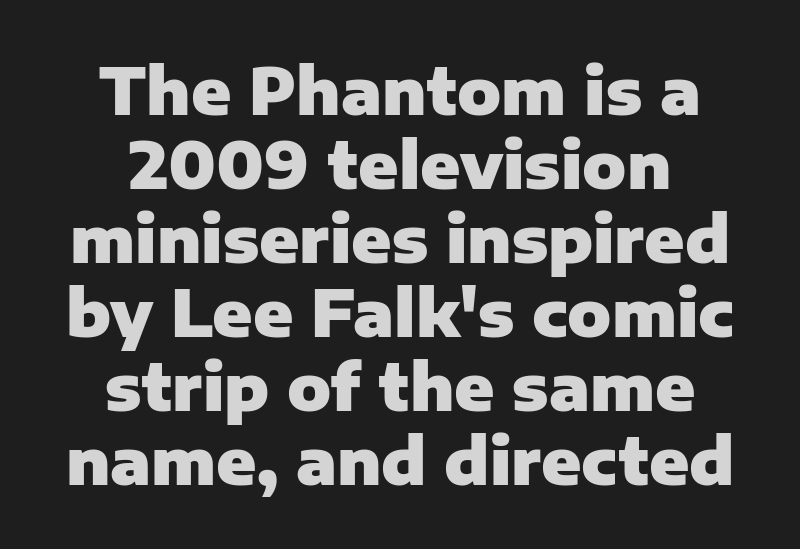
{"serif": "no", "italic": "no", "bold": "yes", "weight": "heavy", "width": "normal", "stroke_contrast": "low", "x_height": "medium", "monospaced": "no", "underline": "no", "align": "center", "line_spacing": "tight", "line_spacing_ratio": 1.14, "letter_spacing": "normal", "letter_spacing_em": 0.0, "glyph_px": 65}
